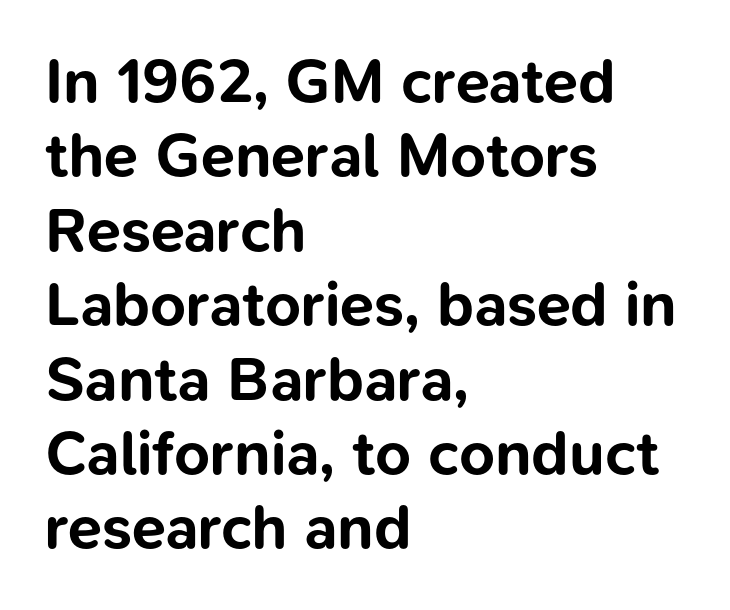
{"serif": "no", "italic": "no", "bold": "yes", "weight": "bold", "width": "normal", "stroke_contrast": "low", "x_height": "medium", "monospaced": "no", "underline": "no", "align": "left", "line_spacing_ratio": 1.2, "letter_spacing": "normal", "letter_spacing_em": 0.0, "glyph_px": 62}
